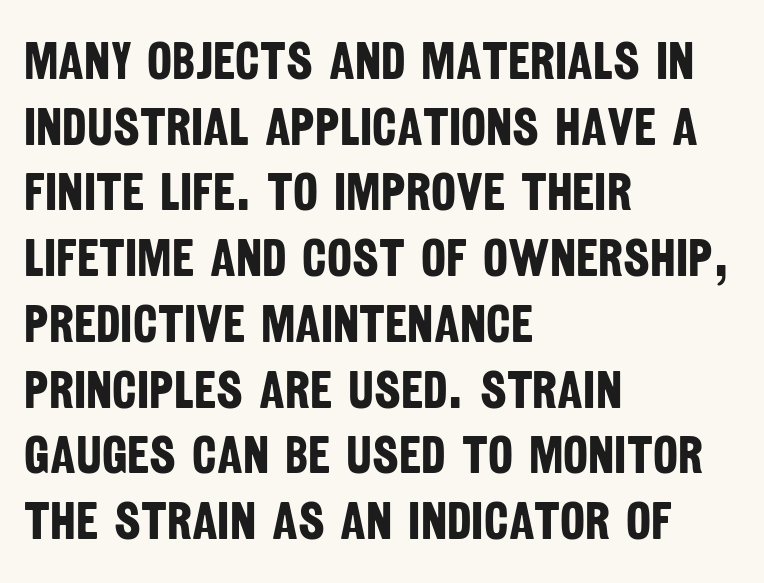
The zone under the glyphs is completely vacant. The letters sit at their default tracking, neither squeezed nor spread. Thick stems and heavy bowls — unmistakably bold. Horizontally, the lines are justified to the leading edge only. Nothing sits at the stroke ends, so this counts as sans-serif.
